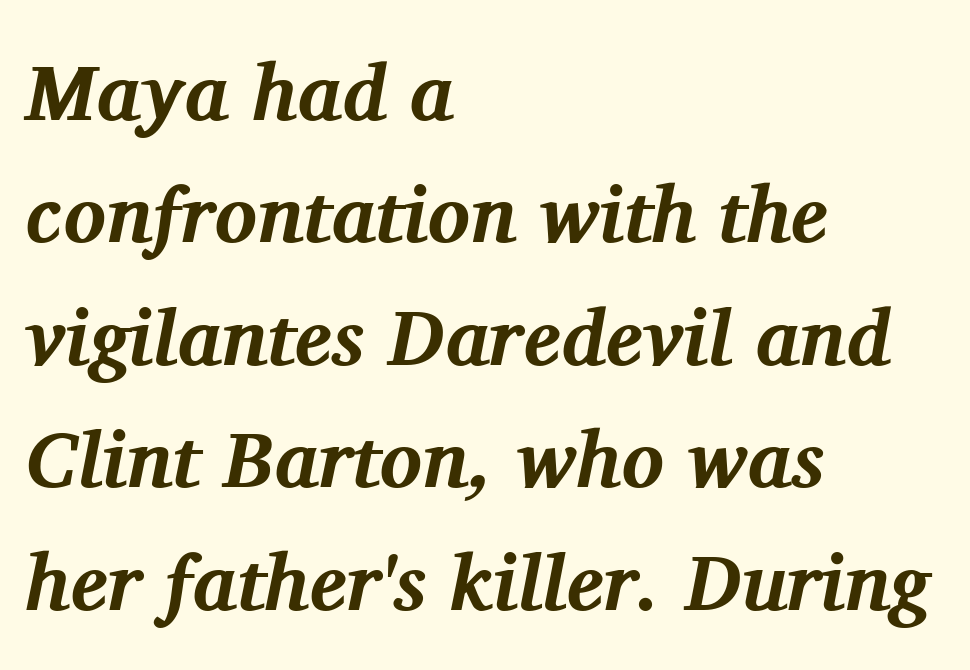
The image shows 79 px bold serif type, italic (leaning right); set left-aligned, normal line spacing (1.55x), normal letter spacing, not underlined; medium stroke contrast and a medium x-height.
